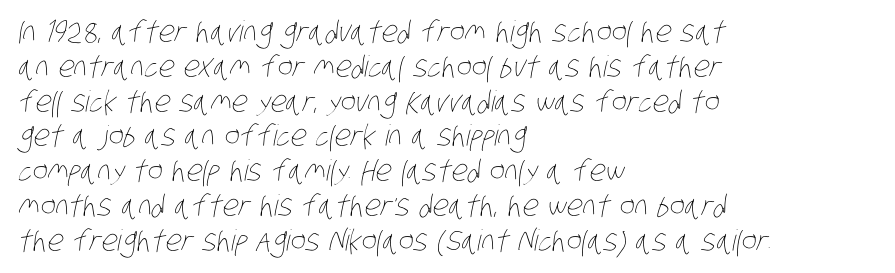
Q: Is the text bold? A: No.
Q: Is the text underlined? A: No.
Q: How is the paragraph aligned? A: Left-aligned.
Q: Is the spacing between letters normal or unusually wide? A: Normal.
Q: Width (condensed, normal, or wide)? A: Condensed.
Q: Stroke contrast? A: Low.
Q: x-height? A: Large.
Q: Monospaced? A: No.
